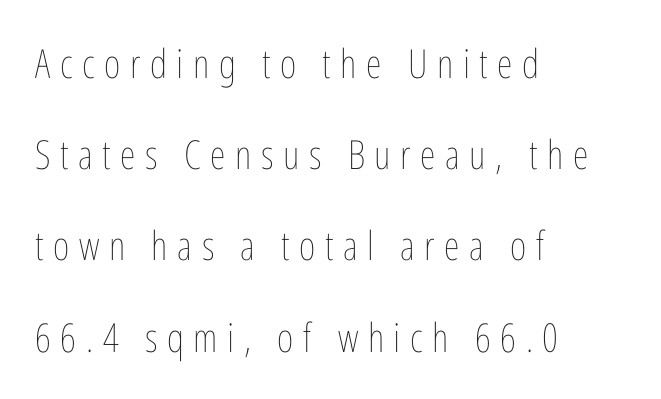
You could only call the tracking loose — the letters float apart. Reading down the block, your eye returns to a fixed left position each line. The lettering holds an erect, upright posture throughout. This block would shrink considerably if given ordinary leading; it's expanded now.
